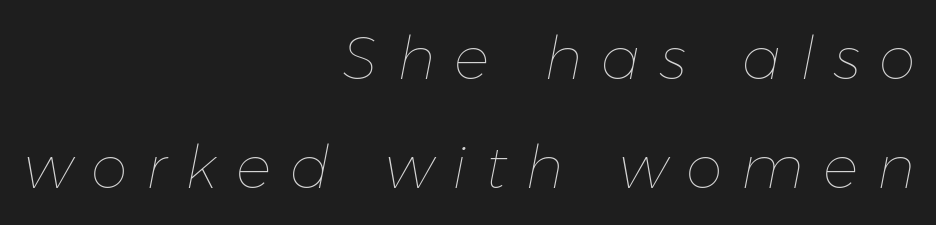
Does the copy run flush right? Yes — the right margin is perfectly even. The passage shown is not underscored anywhere. The weight tops out at a normal text grade. Compared with ordinary roman type, these characters are visibly tilted.
